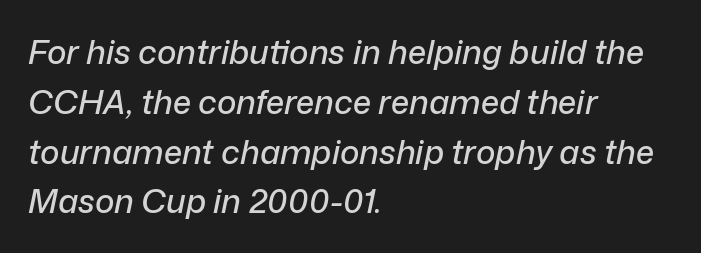
Q: Is the text italic (slanted)? A: Yes, it leans right by about 12 degrees.
Q: Is the text underlined? A: No.
Q: How is the paragraph aligned? A: Left-aligned.
Q: Is the spacing between letters normal or unusually wide? A: Normal.
Q: Is the spacing between lines tight, normal or loose? A: Normal.
Q: Width (condensed, normal, or wide)? A: Normal.
Q: Stroke contrast? A: Low.
Q: x-height? A: Medium.
Q: Monospaced? A: No.
